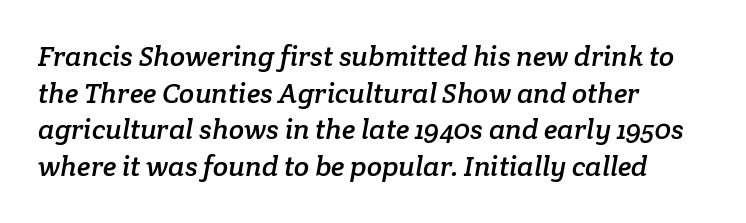
Q: Is the typeface a serif or a sans-serif typeface? A: Serif.
Q: Is the text underlined? A: No.
Q: How is the paragraph aligned? A: Left-aligned.
Q: Is the spacing between letters normal or unusually wide? A: Normal.
Q: Is the spacing between lines tight, normal or loose? A: Normal.
Q: Width (condensed, normal, or wide)? A: Normal.
Q: Stroke contrast? A: Low.
Q: x-height? A: Medium.
Q: Monospaced? A: No.
